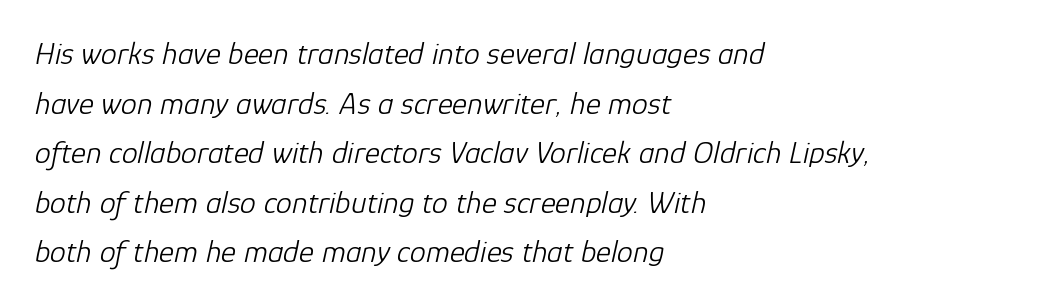
Looks like regular typesetting: each glyph gets only the width it needs. A typesetter would mark this as italic. Leftover space on each line is placed entirely after the last word. Students, note that the glyphs here touch the page at normal intervals. Weight class: somewhere from thin through regular.
